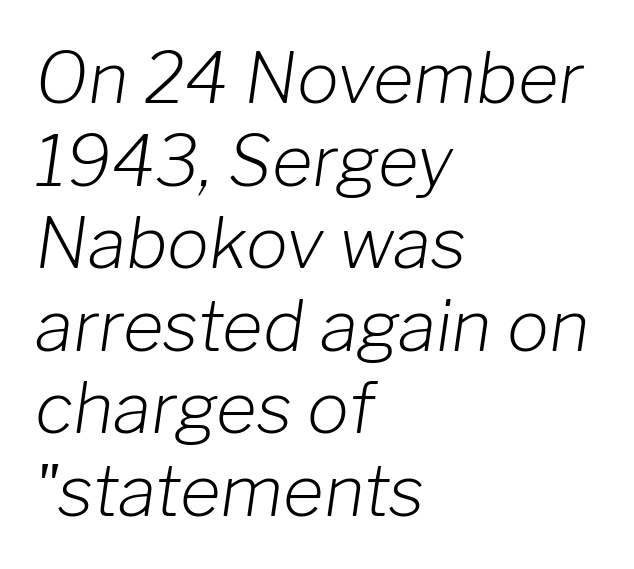
{"italic": "yes", "lean": "right", "slant_degrees": 8, "bold": "no", "weight": "light", "width": "normal", "stroke_contrast": "low", "x_height": "medium", "monospaced": "no", "underline": "no", "align": "left", "line_spacing_ratio": 1.18, "letter_spacing": "normal", "letter_spacing_em": 0.0, "glyph_px": 70}
